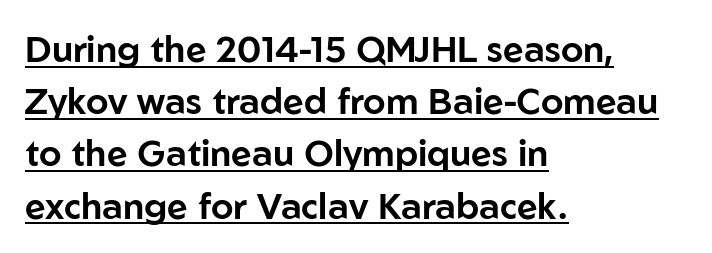
The image shows 36 px sans-serif type, upright; set left-aligned, normal line spacing (1.45x), normal letter spacing, underlined; low stroke contrast and a medium x-height.
